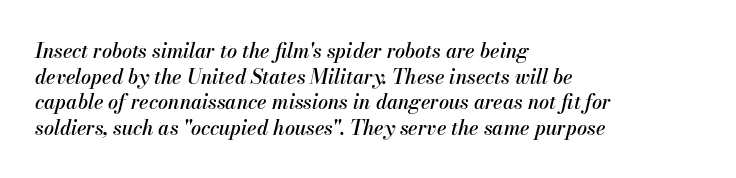
Nothing unusual about the tracking: characters are spaced as the font intends. In terms of leading, this rendering sits right in the middle. Layout note: lines flush left. The zone under the glyphs is completely vacant. The whole block is typeset with a tilt.
